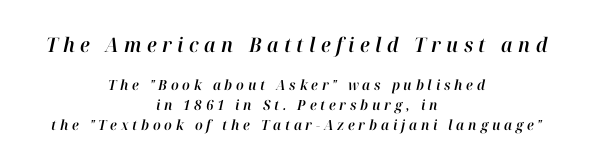
Q: Is the text italic (slanted)? A: Yes, it leans right by about 12 degrees.
Q: Is the text underlined? A: No.
Q: How is the paragraph aligned? A: Centered.
Q: Is the spacing between letters normal or unusually wide? A: Unusually wide.
Q: Is the spacing between lines tight, normal or loose? A: Normal.
Q: Which block of text is set in a larger size, the first (top) or the second (bottom)? A: The first (top) one.
